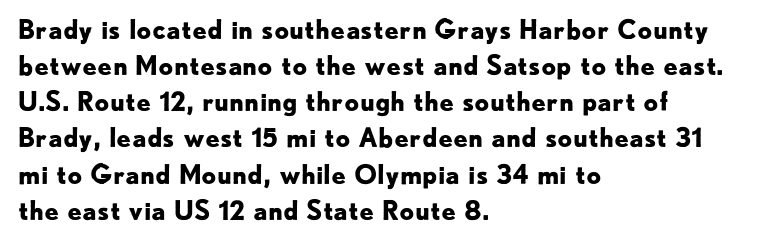
Clear beneath every line of the passage. The typography opts for an upright posture over an oblique one. Evenly set lines give the paragraph a standard silhouette. Standard letterfit; no display-style spreading of the glyphs. The compositor pushed each line to the left boundary.
